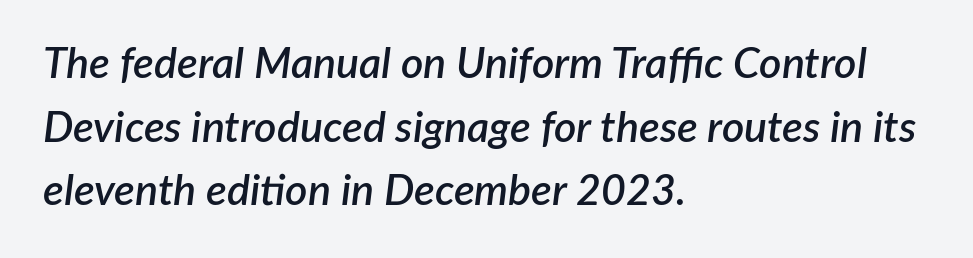
The glyphs look as if they've been sheared to an angle. Line spacing here is normal. Caption: standard tracking, unaltered. If you drew a ruler down the left edge, every line would touch it. Looks like regular typesetting: each glyph gets only the width it needs.
